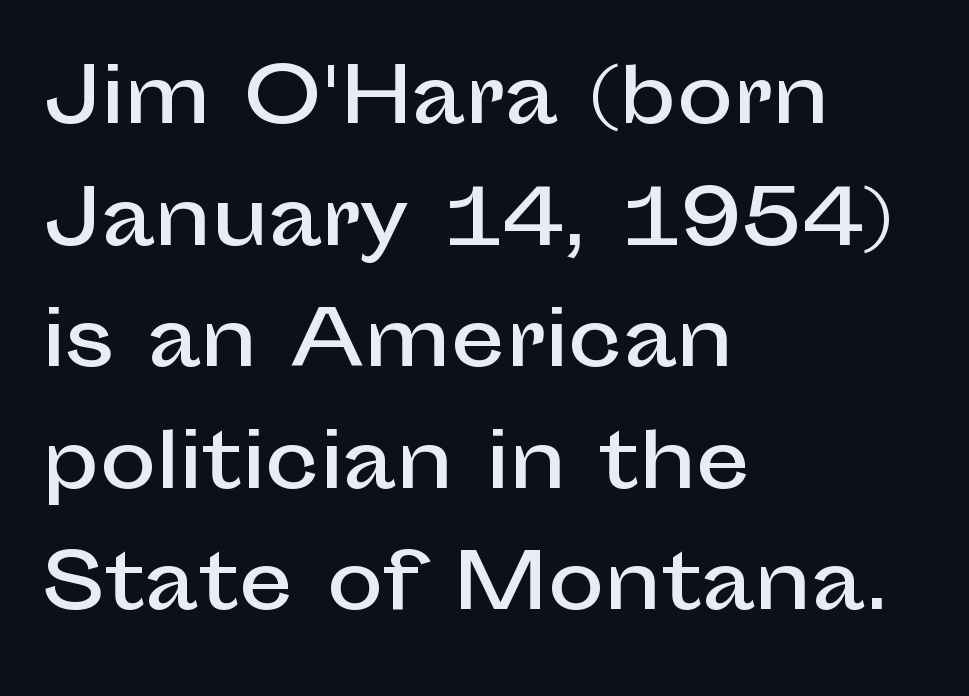
Between one letter and the next there's only the usual sliver of space. These lines were composed using upright roman letters. Regarding serifs, this sample does without them. These lines sit exactly where default settings would place them. The space beneath each line is pristine and unruled.
